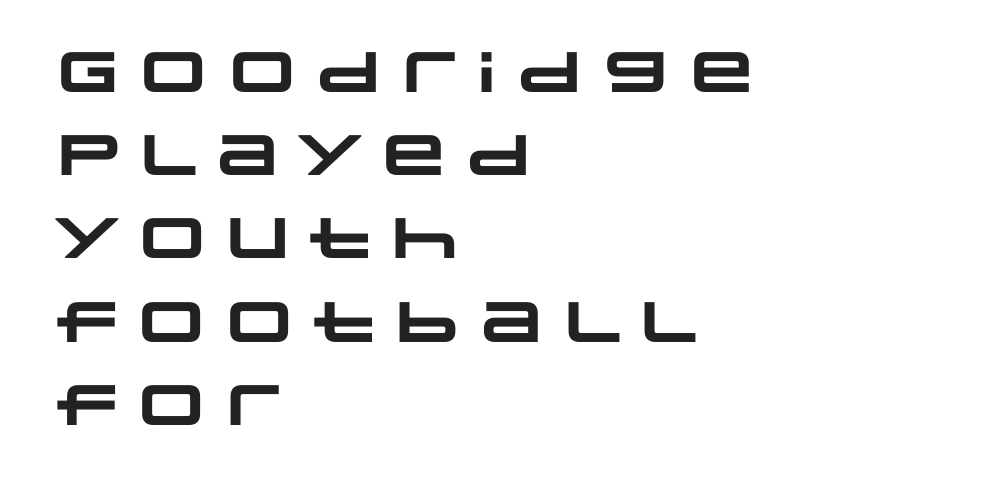
{"serif": "no", "bold": "yes", "weight": "heavy", "width": "wide", "stroke_contrast": "low", "x_height": "large", "monospaced": "no", "underline": "no", "align": "left", "line_spacing": "normal", "line_spacing_ratio": 1.46, "letter_spacing": "normal", "letter_spacing_em": 0.0, "glyph_px": 57}
